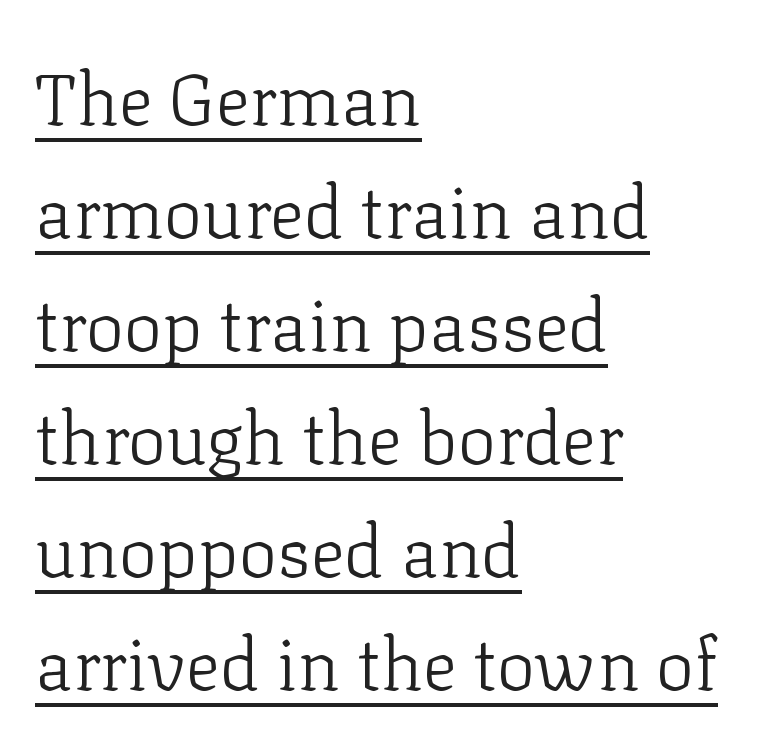
The passage shown has conventional tracking throughout. Reading down the column, the eye jumps a familiar distance to each next line. The glyphs are accompanied by a horizontal stroke just below them. Is this a fixed-width face? No — the glyphs have proportional, varying widths.
